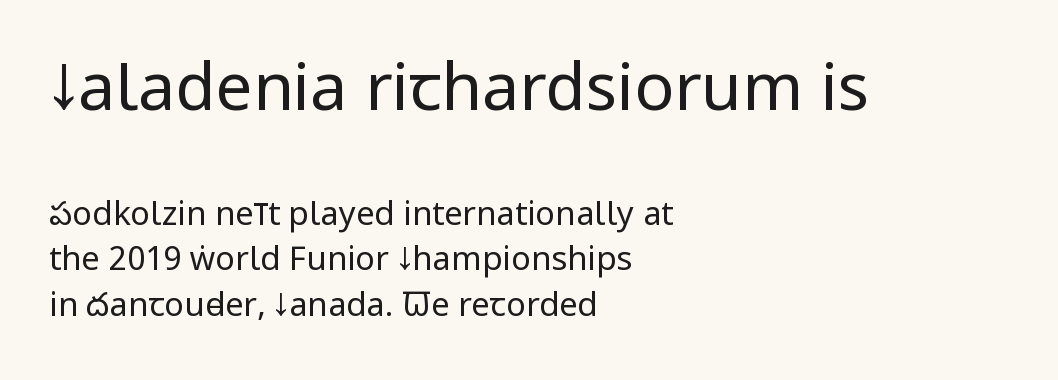
The image shows 66 px regular-weight, condensed sans-serif type, upright; set left-aligned, normal line spacing (1.39x), normal letter spacing, not underlined; the first (top) block is 2.0x larger; low stroke contrast and a large x-height.
